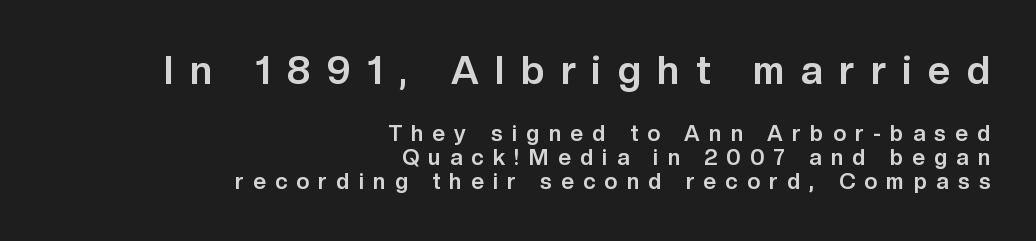
The image shows 39 px bold sans-serif type, upright; set right-aligned, tight line spacing (1.09x), unusually wide letter spacing (+0.43 em), not underlined; the first (top) block is 1.77x larger; low stroke contrast and a medium x-height.
